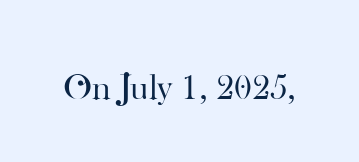
{"serif": "yes", "italic": "no", "bold": "no", "weight": "regular", "width": "normal", "stroke_contrast": "high", "x_height": "small", "monospaced": "no", "underline": "no", "letter_spacing": "normal", "letter_spacing_em": 0.0, "glyph_px": 36}
